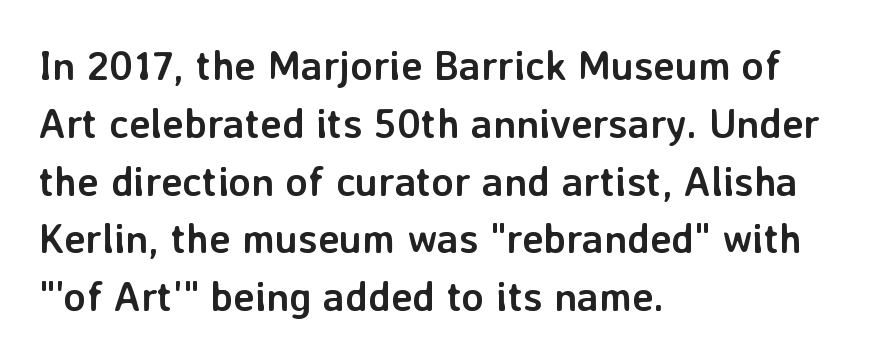
Q: Is the text bold? A: Yes.
Q: Is the text italic (slanted)? A: No, it is upright.
Q: Is the typeface a serif or a sans-serif typeface? A: Sans-serif.
Q: Is the text underlined? A: No.
Q: How is the paragraph aligned? A: Left-aligned.
Q: Is the spacing between letters normal or unusually wide? A: Normal.
Q: Is the spacing between lines tight, normal or loose? A: Normal.
Q: Width (condensed, normal, or wide)? A: Normal.
Q: Stroke contrast? A: Low.
Q: x-height? A: Medium.
Q: Monospaced? A: No.
